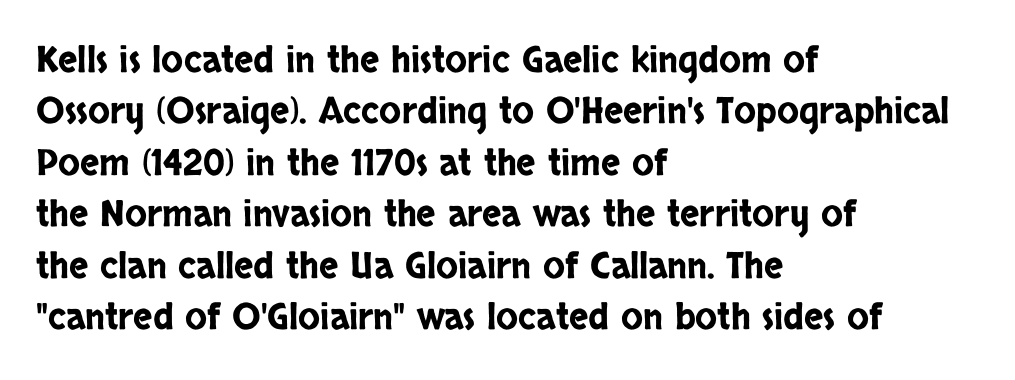
The image shows 36 px condensed sans-serif type, upright; set left-aligned, normal line spacing (1.43x), normal letter spacing, not underlined; low stroke contrast and a large x-height.
